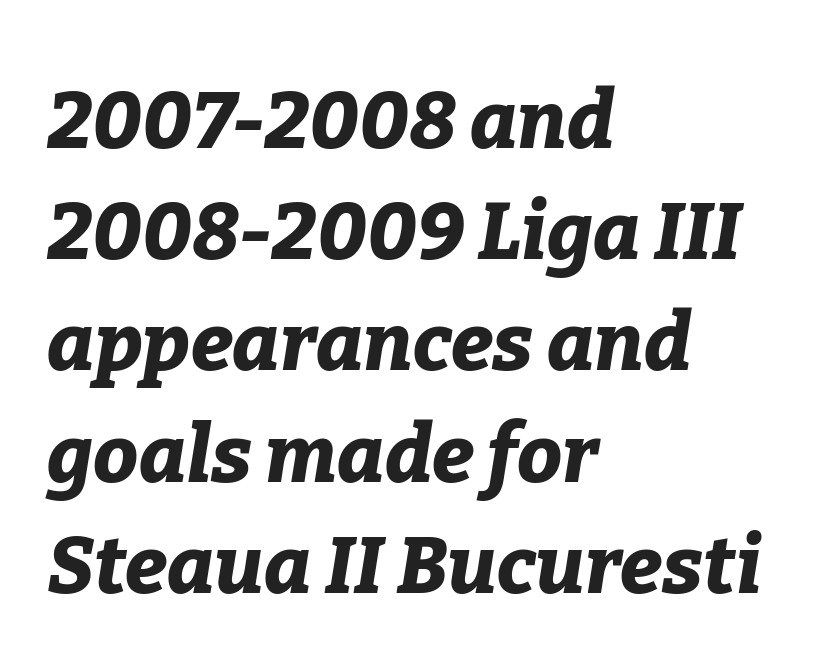
Q: Is the text bold? A: Yes.
Q: Is the text italic (slanted)? A: Yes, it leans right by about 9 degrees.
Q: Is the text underlined? A: No.
Q: How is the paragraph aligned? A: Left-aligned.
Q: Is the spacing between letters normal or unusually wide? A: Normal.
Q: Is the spacing between lines tight, normal or loose? A: Normal.
Q: Width (condensed, normal, or wide)? A: Normal.
Q: Stroke contrast? A: Low.
Q: x-height? A: Medium.
Q: Monospaced? A: No.
